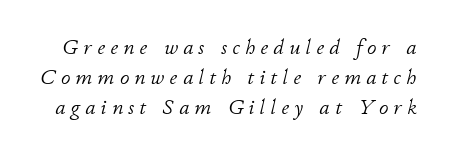
Style check: oblique. The passage shown has open, widely tracked lettering throughout. Horizontal bands of white between lines are of average thickness. Any mark beneath the type? The region is blank. Is this a heavy cut? Hardly; it is regular or lighter.
